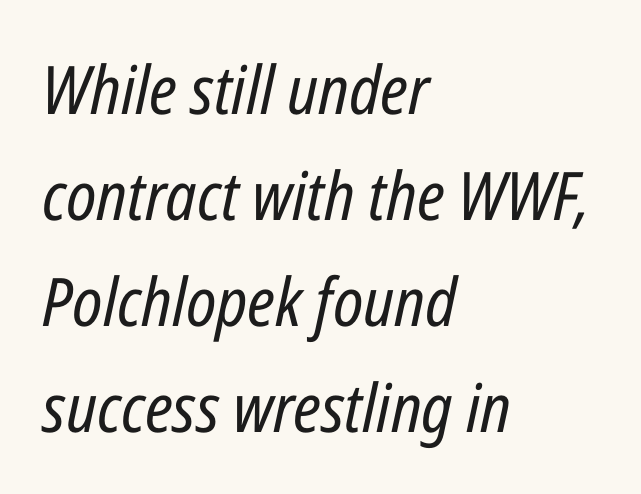
Letter spacing: default. A typesetter would call this proportional, since set widths differ per character. Is the stroke heavy? The answer is a plain regular-or-lighter. Rule under the text: the space is simply empty. Designer's note — italics engaged.
